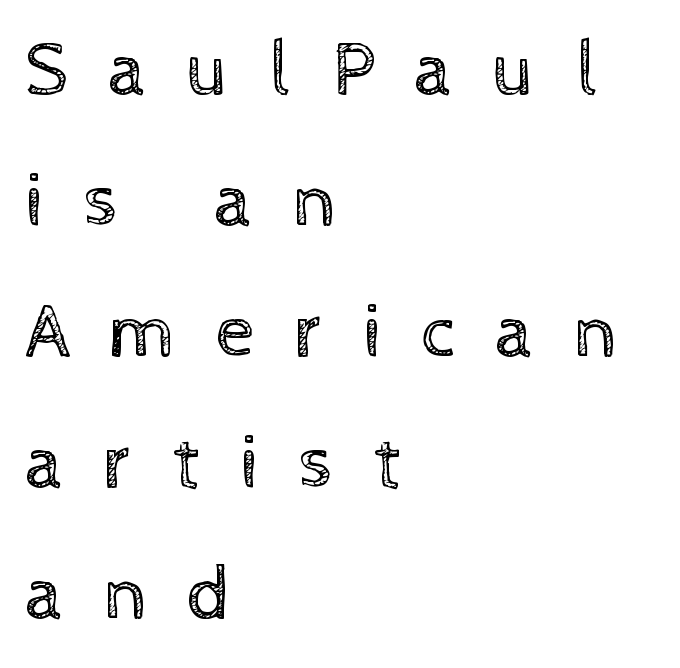
The image shows 78 px regular-weight type, upright; set left-aligned, normal line spacing (1.68x), unusually wide letter spacing (+0.5 em), not underlined; a medium x-height.
